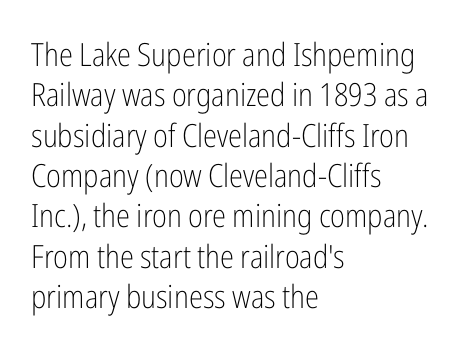
Q: Is the text bold? A: No.
Q: Is the text italic (slanted)? A: No, it is upright.
Q: Is the typeface a serif or a sans-serif typeface? A: Sans-serif.
Q: Is the text underlined? A: No.
Q: How is the paragraph aligned? A: Left-aligned.
Q: Is the spacing between letters normal or unusually wide? A: Normal.
Q: Is the spacing between lines tight, normal or loose? A: Normal.
Q: Width (condensed, normal, or wide)? A: Condensed.
Q: Stroke contrast? A: Low.
Q: x-height? A: Medium.
Q: Monospaced? A: No.
